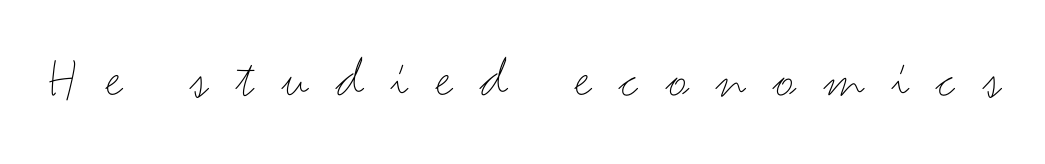
Weight: not bold — regular or lighter. The text was rendered using a sans face with plain stroke endings. Characters follow at a spacing far wider than the type designer built in.
